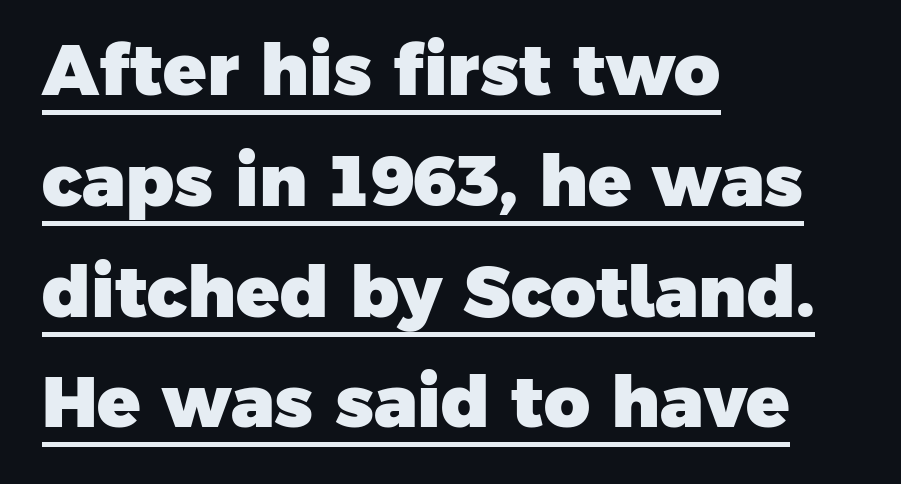
Think of a printed novel: that variable character pitch is what you see here. Quick note: interline space is typical. Unlike a traditional serif, this face leaves its strokes unadorned. No extra tracking has been applied to these lines. A continuous stroke trails under the words, as in a hyperlink. A classic flush-left, rag-right setting is used for this passage.
